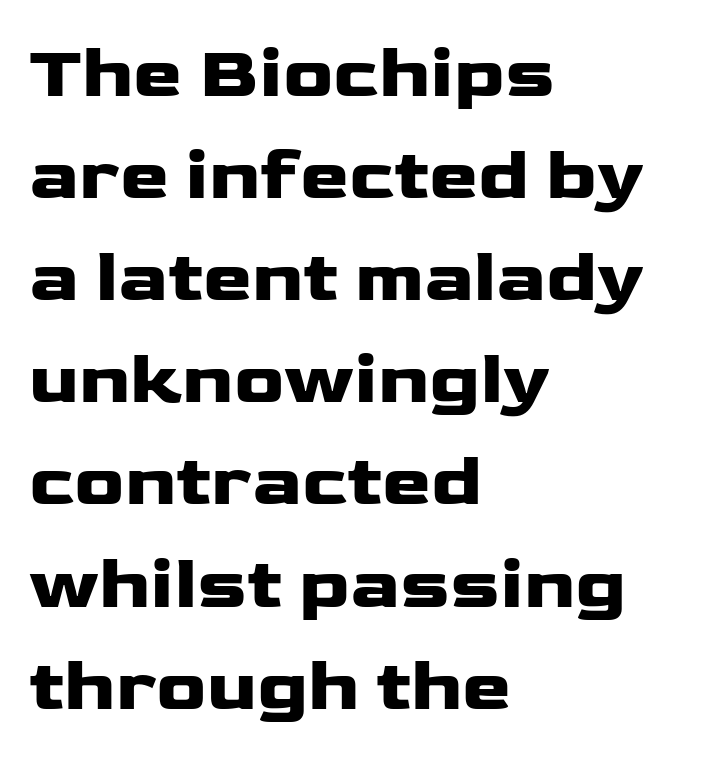
One glance says typical: line gaps are just what's usual. Each glyph is drawn with heavy, bold strokes. A clean baseline with only descenders dipping below it. Glyph-to-glyph distance matches everyday printed text. Note the varied advance widths — an 'i' is clearly narrower than an 'm'.
